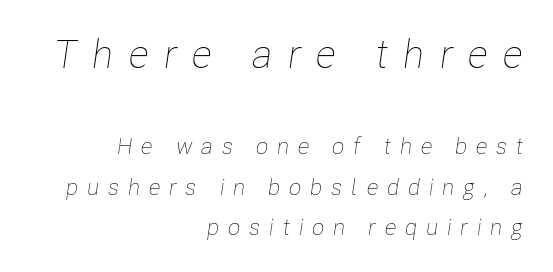
{"italic": "yes", "lean": "right", "slant_degrees": 8, "bold": "no", "weight": "thin", "width": "condensed", "stroke_contrast": "low", "x_height": "medium", "monospaced": "no", "underline": "no", "align": "right", "line_spacing_ratio": 1.76, "letter_spacing": "wide", "letter_spacing_em": 0.38, "larger_block": "first", "size_ratio": 1.74, "glyph_px": 40}
